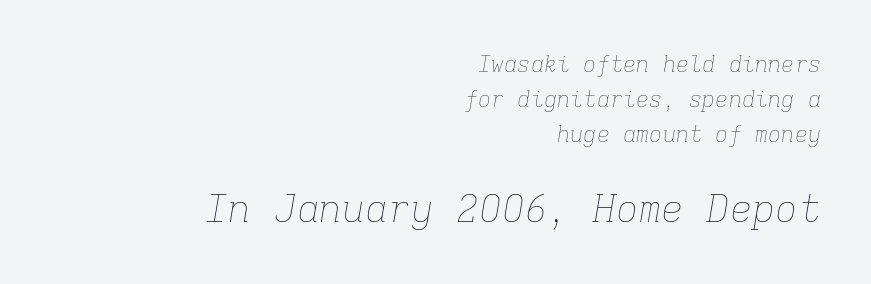
The image shows 38 px thin type, italic (leaning right), monospaced; set right-aligned, normal line spacing (1.59x), normal letter spacing, not underlined; the second (bottom) block is 1.73x larger; low stroke contrast and a medium x-height.
